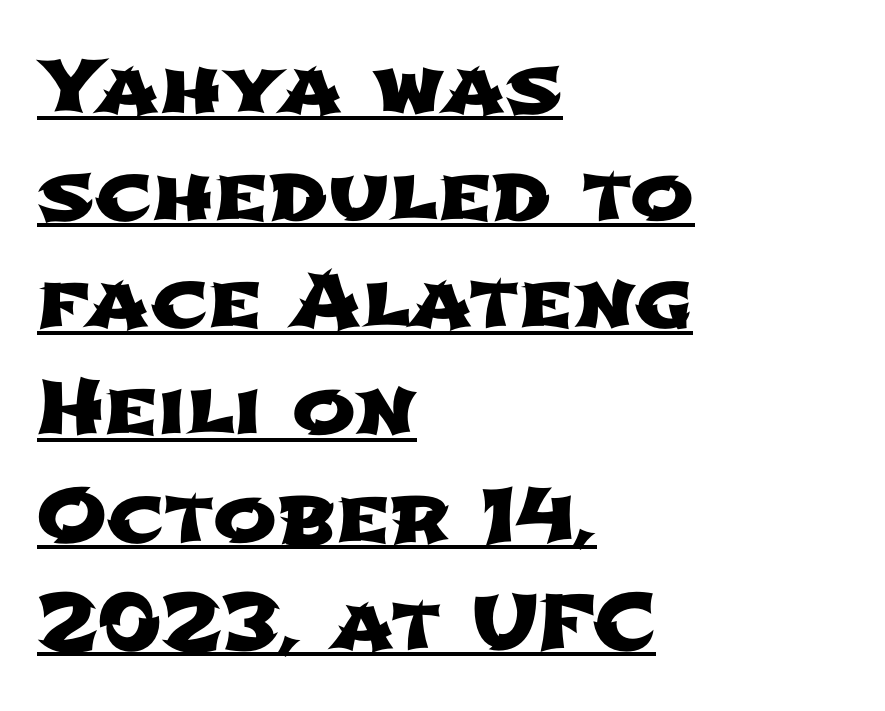
Q: Is the typeface a serif or a sans-serif typeface? A: Sans-serif.
Q: Is the text underlined? A: Yes.
Q: How is the paragraph aligned? A: Left-aligned.
Q: Is the spacing between letters normal or unusually wide? A: Normal.
Q: Is the spacing between lines tight, normal or loose? A: Normal.
Q: Width (condensed, normal, or wide)? A: Wide.
Q: Stroke contrast? A: Low.
Q: x-height? A: Medium.
Q: Monospaced? A: No.
